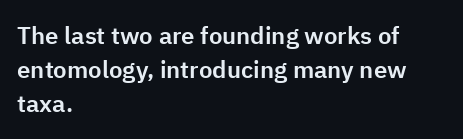
Here the glyphs are tracked normally, forming tight word shapes. A typesetter would call this leading conventional body-copy spacing. Descenders hang freely into open space. Typeset ragged right — the left edge is the straight one. Posture: upright roman.
